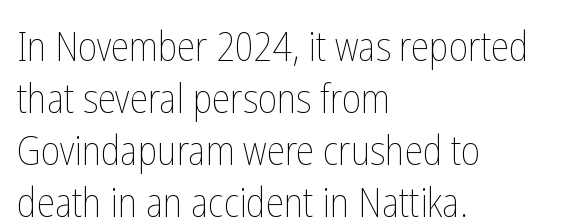
Q: Is the text bold? A: No.
Q: Is the text italic (slanted)? A: No, it is upright.
Q: Is the text underlined? A: No.
Q: How is the paragraph aligned? A: Left-aligned.
Q: Is the spacing between letters normal or unusually wide? A: Normal.
Q: Is the spacing between lines tight, normal or loose? A: Normal.
Q: Width (condensed, normal, or wide)? A: Condensed.
Q: Stroke contrast? A: Low.
Q: x-height? A: Medium.
Q: Monospaced? A: No.
